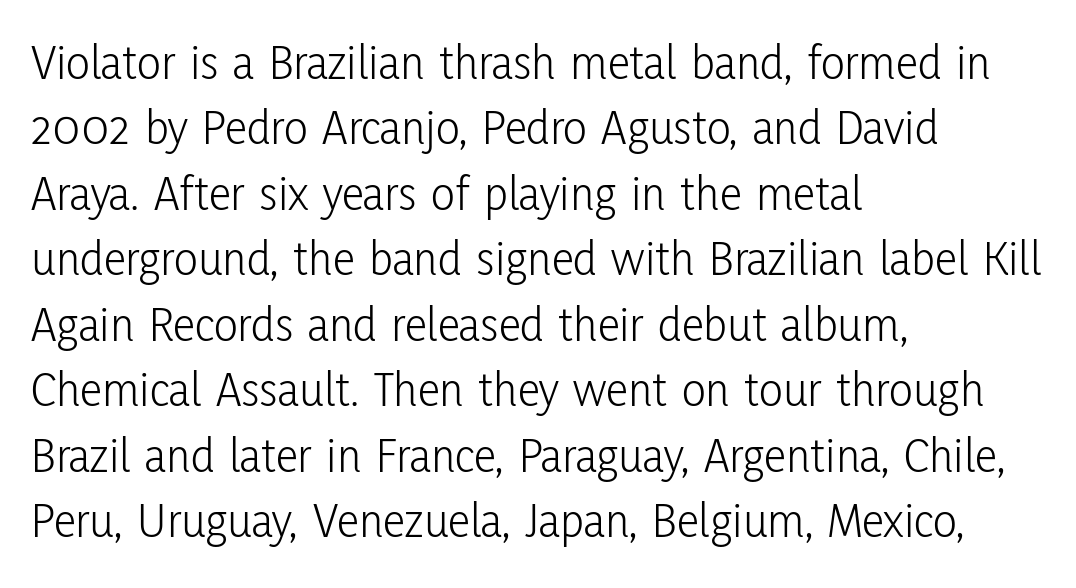
{"serif": "no", "italic": "no", "bold": "no", "weight": "light", "width": "condensed", "stroke_contrast": "low", "x_height": "medium", "monospaced": "no", "underline": "no", "align": "left", "line_spacing": "normal", "line_spacing_ratio": 1.31, "letter_spacing": "normal", "letter_spacing_em": 0.0, "glyph_px": 50}
